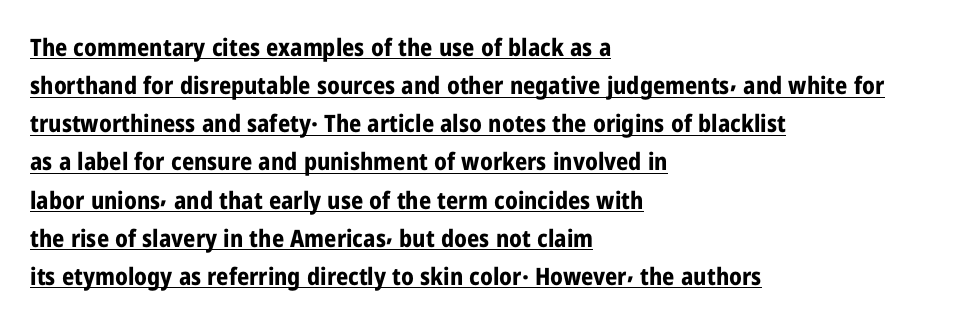
The lettering is marked with a stroke running underneath it. Posture: vertical. The rag falls on the right side of this text block. Tracking here is standard; glyphs follow each other at the usual distance. In terms of weight, the rendering is a true, heavy bold.
